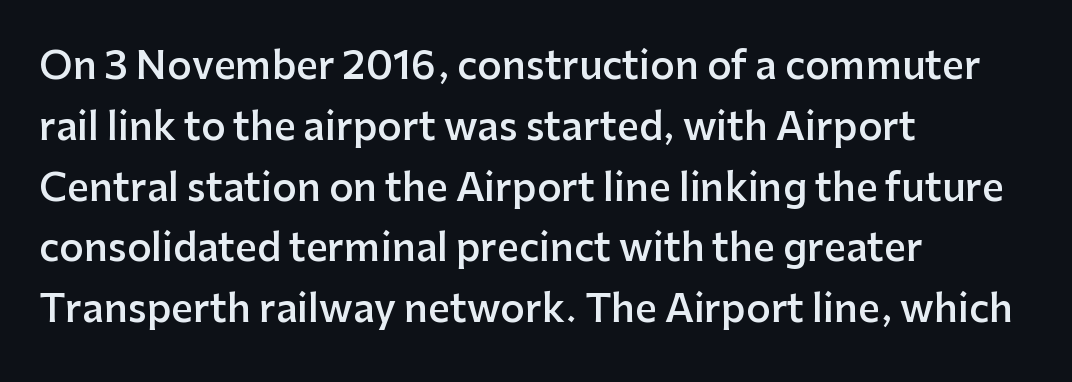
Q: Is the text bold? A: Semi-bold.
Q: Is the text italic (slanted)? A: No, it is upright.
Q: Is the typeface a serif or a sans-serif typeface? A: Sans-serif.
Q: Is the text underlined? A: No.
Q: How is the paragraph aligned? A: Left-aligned.
Q: Is the spacing between letters normal or unusually wide? A: Normal.
Q: Is the spacing between lines tight, normal or loose? A: Normal.
Q: Width (condensed, normal, or wide)? A: Normal.
Q: Stroke contrast? A: Low.
Q: x-height? A: Medium.
Q: Monospaced? A: No.
